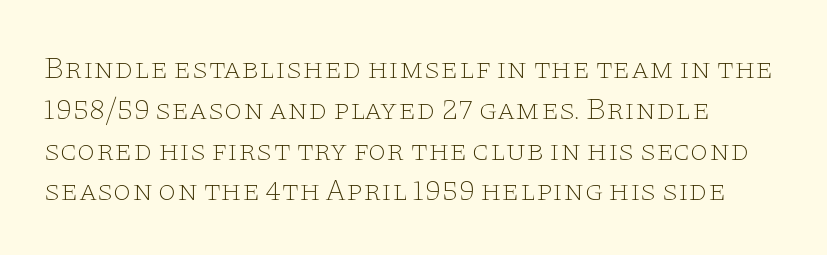
{"serif": "yes", "italic": "no", "bold": "no", "weight": "thin", "width": "wide", "stroke_contrast": "low", "x_height": "large", "monospaced": "no", "underline": "no", "line_spacing": "normal", "line_spacing_ratio": 1.36, "letter_spacing": "normal", "letter_spacing_em": 0.0, "glyph_px": 30}
